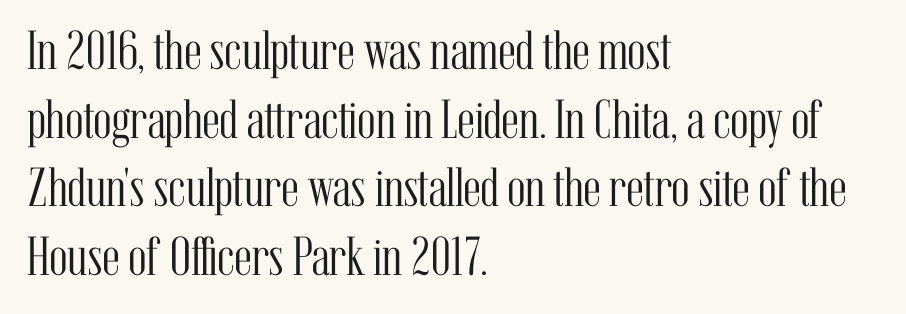
The image shows 55 px light, condensed serif type, upright; set left-aligned, normal line spacing (1.25x), normal letter spacing, not underlined; medium stroke contrast and a medium x-height.
